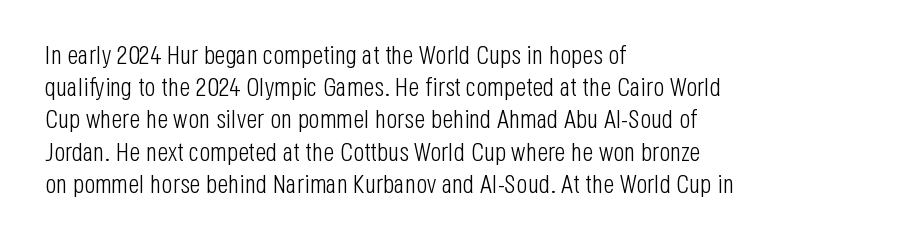
No letter is thick-stroked: the sample isn't bold. The lettering stays uniformly vertical, giving the passage a roman look. This sample uses plain, unmodified letter spacing. These lines stack with their left ends in a neat column. The gap between lines stays unmarked.
